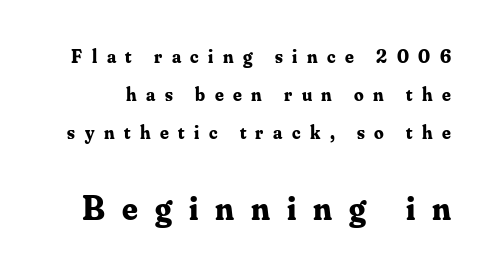
Pretty heavy lettering here — definitely bold. Compared with typical paragraphs, the rows here are farther apart. Serifs: yes, visible at the terminals of the letterforms. The gap between lines stays unmarked. The letters advance in unequal steps, a hallmark of proportional type. The lettering stays uniformly vertical, giving the passage a roman look.
